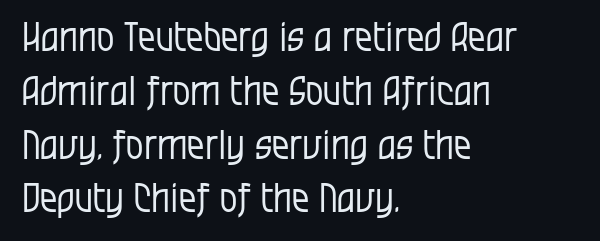
{"serif": "no", "italic": "no", "bold": "no", "weight": "regular", "width": "condensed", "stroke_contrast": "low", "x_height": "large", "monospaced": "no", "underline": "no", "align": "left", "line_spacing": "normal", "line_spacing_ratio": 1.38, "letter_spacing": "normal", "letter_spacing_em": 0.0, "glyph_px": 39}
